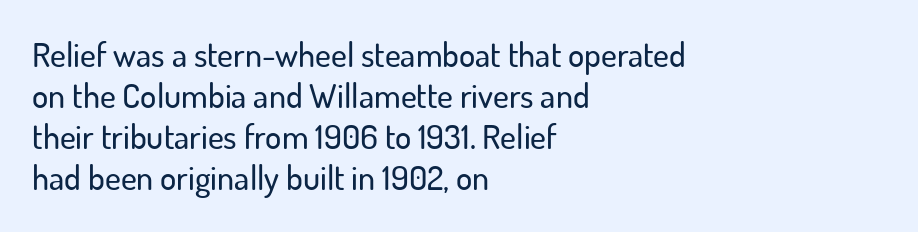
Varying glyph widths throughout — classic text-font behaviour. You can tell it's not italic because the verticals are truly vertical. Where is the straight margin? On the left. Each letter's strokes conclude bluntly, with no projecting serifs. Letter spacing: default. Nobody drew a line under any word here.
